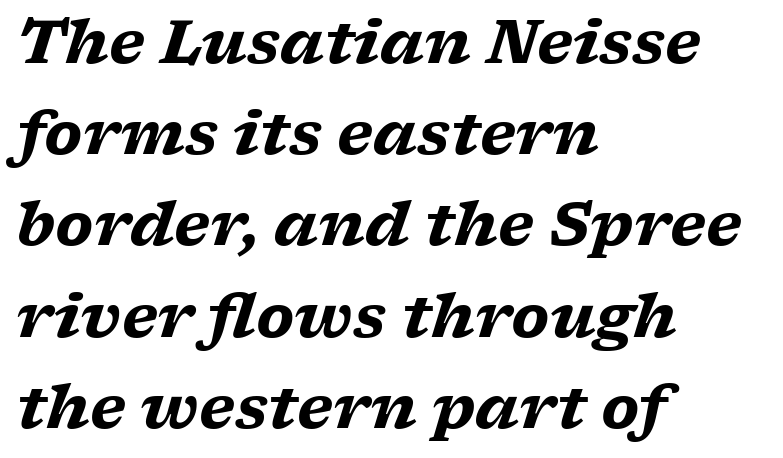
Q: Is the text bold? A: Yes.
Q: Is the text italic (slanted)? A: Yes, it leans right by about 17 degrees.
Q: Is the typeface a serif or a sans-serif typeface? A: Serif.
Q: Is the text underlined? A: No.
Q: How is the paragraph aligned? A: Left-aligned.
Q: Is the spacing between letters normal or unusually wide? A: Normal.
Q: Is the spacing between lines tight, normal or loose? A: Normal.
Q: Width (condensed, normal, or wide)? A: Wide.
Q: Stroke contrast? A: Low.
Q: x-height? A: Medium.
Q: Monospaced? A: No.
